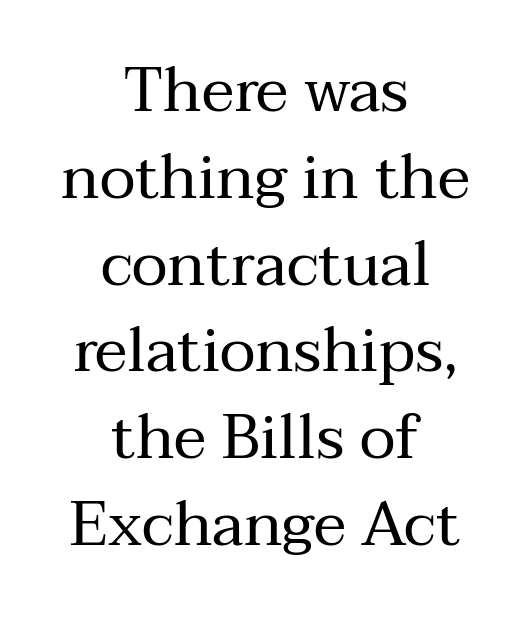
Q: Is the text bold? A: No.
Q: Is the text italic (slanted)? A: No, it is upright.
Q: Is the typeface a serif or a sans-serif typeface? A: Serif.
Q: Is the text underlined? A: No.
Q: How is the paragraph aligned? A: Centered.
Q: Is the spacing between letters normal or unusually wide? A: Normal.
Q: Is the spacing between lines tight, normal or loose? A: Normal.
Q: Width (condensed, normal, or wide)? A: Normal.
Q: Stroke contrast? A: Medium.
Q: x-height? A: Medium.
Q: Monospaced? A: No.
